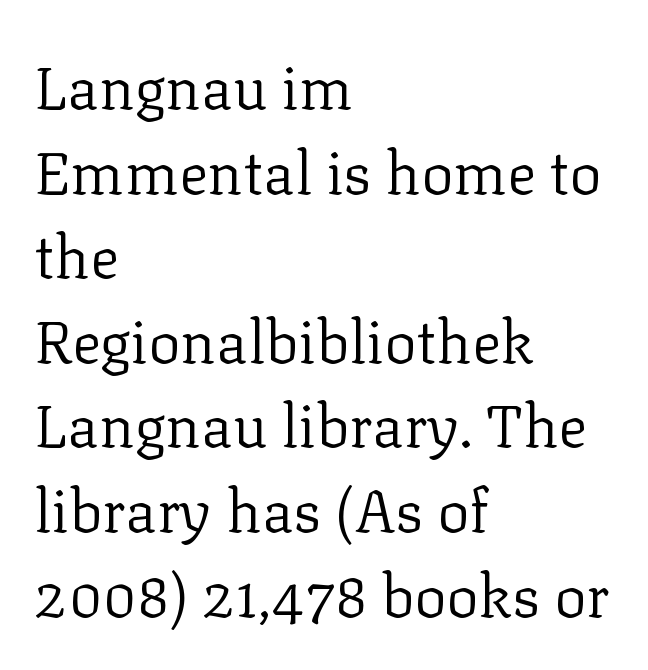
{"serif": "yes", "italic": "no", "bold": "no", "weight": "regular", "width": "normal", "stroke_contrast": "low", "x_height": "medium", "monospaced": "no", "underline": "no", "align": "left", "line_spacing": "normal", "line_spacing_ratio": 1.41, "letter_spacing": "normal", "letter_spacing_em": 0.0, "glyph_px": 60}
